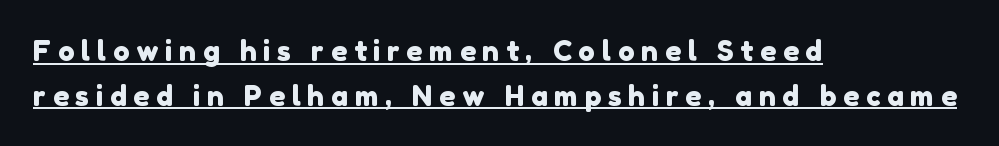
The image shows 28 px sans-serif type; set left-aligned, normal line spacing (1.6x), unusually wide letter spacing (+0.24 em), underlined; a medium x-height.
